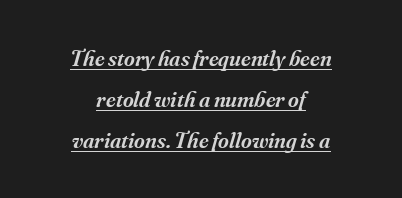
{"italic": "yes", "lean": "right", "slant_degrees": 16, "bold": "semi", "underline": "yes", "align": "center", "line_spacing_ratio": 1.79, "letter_spacing": "normal", "letter_spacing_em": 0.0, "glyph_px": 23}
